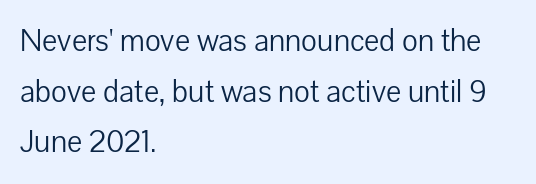
The image shows 32 px light sans-serif type, upright; set left-aligned, normal line spacing (1.58x), normal letter spacing, not underlined; low stroke contrast and a medium x-height.
